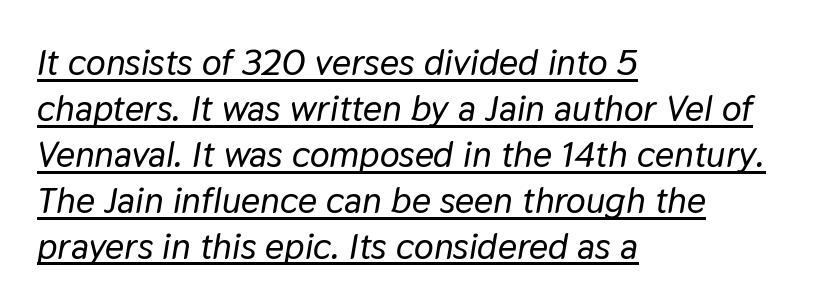
Q: Is the text italic (slanted)? A: Yes, it leans right by about 9 degrees.
Q: Is the text underlined? A: Yes.
Q: How is the paragraph aligned? A: Left-aligned.
Q: Is the spacing between letters normal or unusually wide? A: Normal.
Q: Width (condensed, normal, or wide)? A: Normal.
Q: Stroke contrast? A: Low.
Q: x-height? A: Medium.
Q: Monospaced? A: No.
